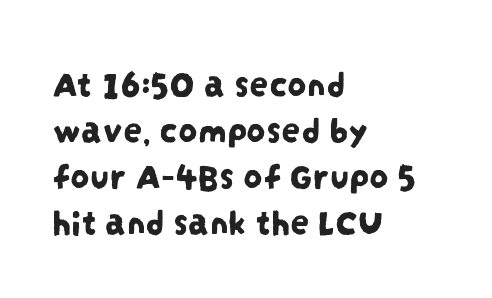
{"serif": "no", "width": "condensed", "stroke_contrast": "low", "x_height": "large", "monospaced": "no", "underline": "no", "align": "left", "line_spacing_ratio": 1.21, "letter_spacing": "normal", "letter_spacing_em": 0.0, "glyph_px": 38}
